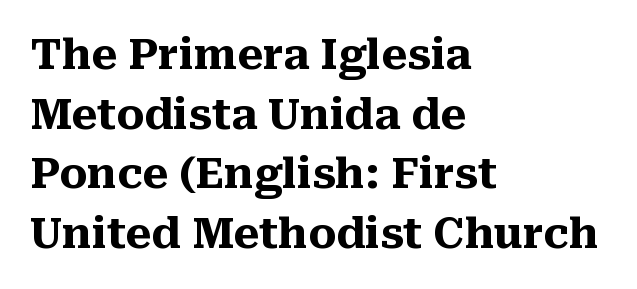
{"serif": "yes", "italic": "no", "bold": "yes", "weight": "heavy", "width": "normal", "stroke_contrast": "medium", "x_height": "medium", "monospaced": "no", "underline": "no", "align": "left", "line_spacing": "normal", "line_spacing_ratio": 1.42, "letter_spacing": "normal", "letter_spacing_em": 0.0, "glyph_px": 42}
